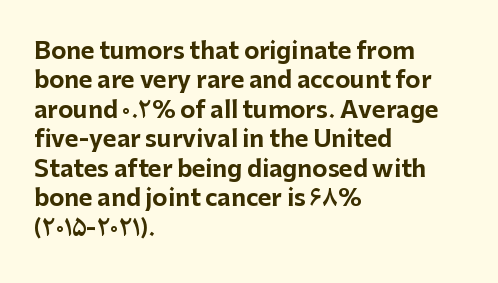
The image shows 23 px bold type, upright; set left-aligned, normal line spacing (1.28x), normal letter spacing, not underlined.
